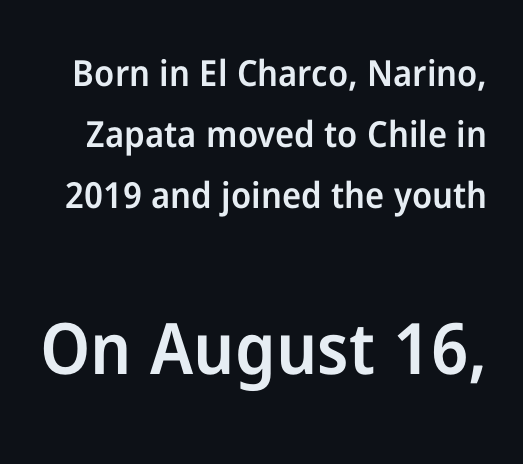
Underlining? Definitely not there. The font is running at a semibold setting, under full bold. Quick note: not italic, upright. Observe the absence of serifs on each vertical stroke in this sample. What's the leading like? Ordinary, nothing unusual.
